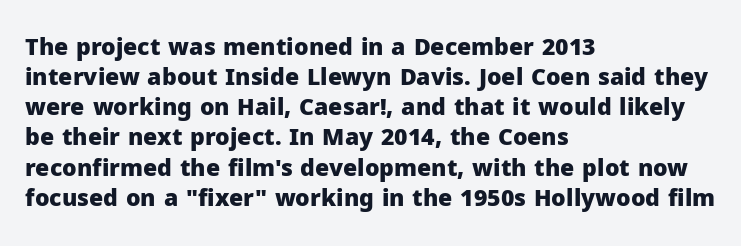
Does extra space separate the letters? No, they use regular spacing. The passage is arranged the way most books set body copy — flush left. Successive baselines arrive at the customary interval. Posture: upright roman. Is the type bold? Yes — the strokes are clearly thick and heavy.
